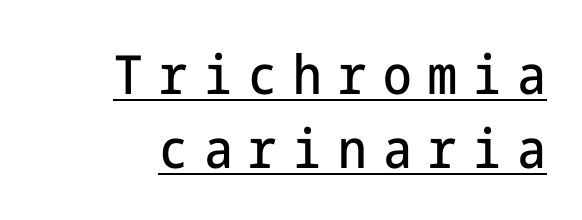
The image shows 54 px condensed sans-serif type, upright; set right-aligned, normal line spacing (1.37x), unusually wide letter spacing (+0.3 em), underlined; low stroke contrast and a medium x-height.
